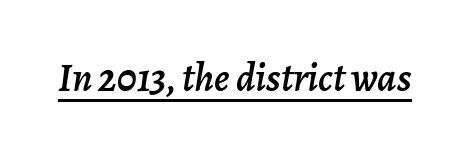
Q: Is the text italic (slanted)? A: Yes, it leans right by about 7 degrees.
Q: Is the text underlined? A: Yes.
Q: Is the spacing between letters normal or unusually wide? A: Normal.
Q: Width (condensed, normal, or wide)? A: Normal.
Q: Stroke contrast? A: Low.
Q: x-height? A: Medium.
Q: Monospaced? A: No.
